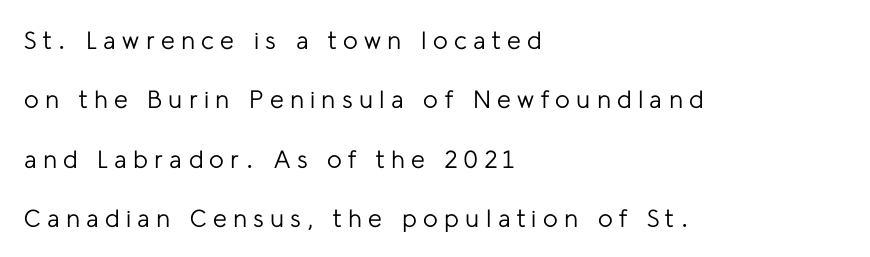
Q: Is the text bold? A: No.
Q: Is the text italic (slanted)? A: No, it is upright.
Q: Is the text underlined? A: No.
Q: How is the paragraph aligned? A: Left-aligned.
Q: Is the spacing between letters normal or unusually wide? A: Unusually wide.
Q: Is the spacing between lines tight, normal or loose? A: Loose.
